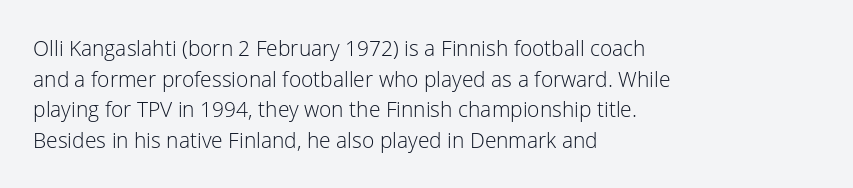
The strip under each line holds only bare page. The lines in this sample share a left origin and differ only in where they stop. The block of text has a typical density, with ordinary space between rows. A typesetter would call this zero additional tracking. Each stroke keeps to a modest, everyday thickness or less. Style check: upright.
